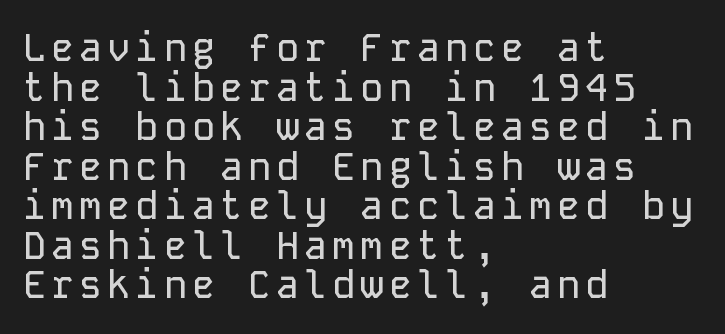
{"serif": "no", "italic": "no", "width": "normal", "stroke_contrast": "low", "x_height": "medium", "monospaced": "yes", "underline": "no", "align": "left", "line_spacing": "tight", "line_spacing_ratio": 1.04, "glyph_px": 38}
